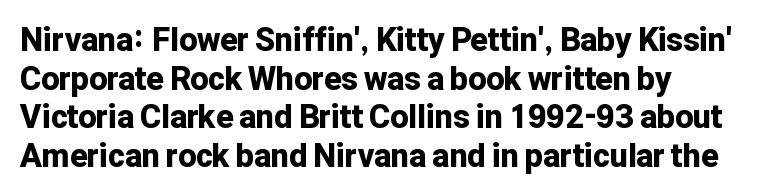
The image shows 32 px bold sans-serif type, upright; set line spacing 1.21x, normal letter spacing, not underlined; low stroke contrast and a medium x-height.
